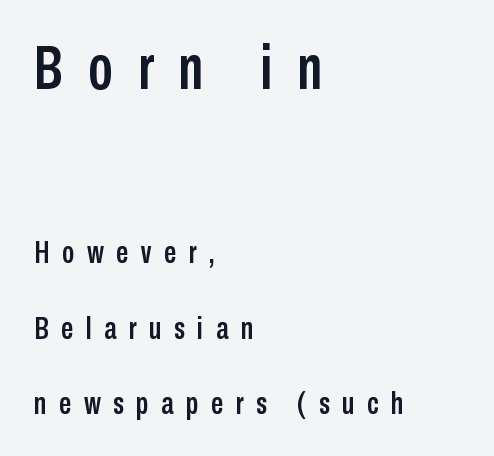
Q: Is the text italic (slanted)? A: No, it is upright.
Q: Is the typeface a serif or a sans-serif typeface? A: Sans-serif.
Q: Is the text underlined? A: No.
Q: How is the paragraph aligned? A: Left-aligned.
Q: Is the spacing between letters normal or unusually wide? A: Unusually wide.
Q: Is the spacing between lines tight, normal or loose? A: Loose.
Q: Which block of text is set in a larger size, the first (top) or the second (bottom)? A: The first (top) one.
Q: Width (condensed, normal, or wide)? A: Condensed.
Q: Stroke contrast? A: Low.
Q: x-height? A: Medium.
Q: Monospaced? A: No.
